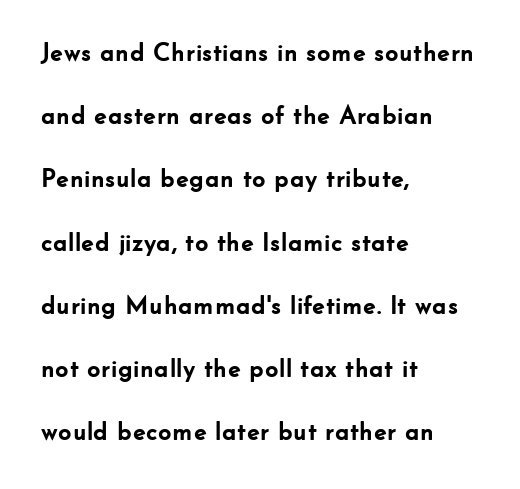
The image shows 26 px bold type, upright; set left-aligned, loose line spacing (2.43x), normal letter spacing, not underlined.
